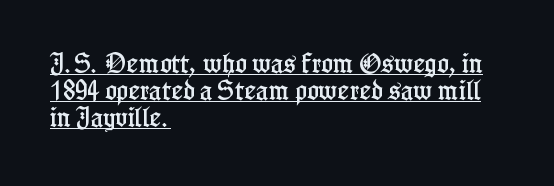
The image shows 22 px text type, upright; set left-aligned, line spacing 1.22x, normal letter spacing, underlined.
